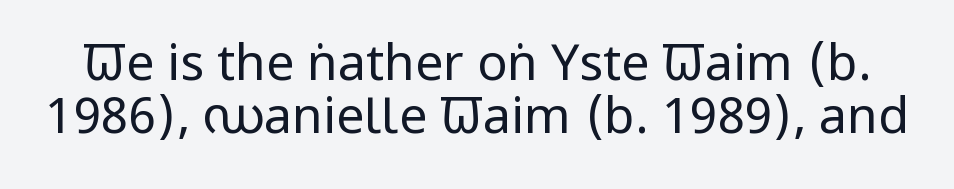
The image shows 50 px regular-weight, condensed sans-serif type, upright; set tight line spacing (1.07x), normal letter spacing, not underlined; low stroke contrast and a large x-height.
